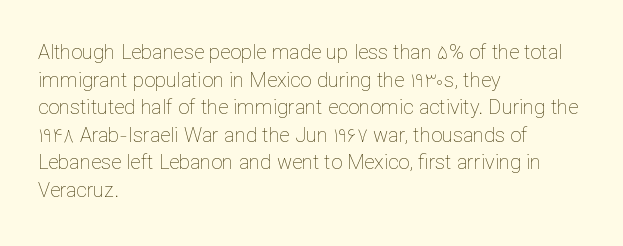
The image shows 20 px text type, upright; set left-aligned, normal line spacing (1.38x), normal letter spacing, not underlined.
